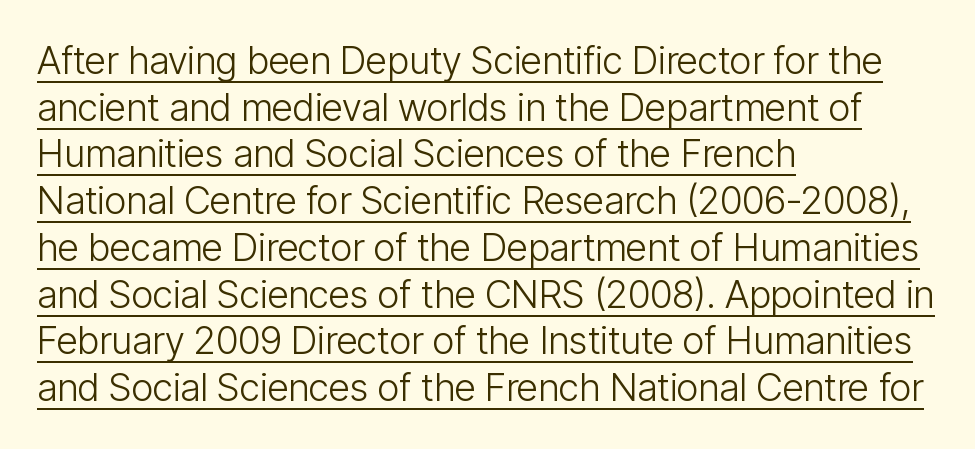
Q: Is the text bold? A: No.
Q: Is the text italic (slanted)? A: No, it is upright.
Q: Is the typeface a serif or a sans-serif typeface? A: Sans-serif.
Q: Is the text underlined? A: Yes.
Q: How is the paragraph aligned? A: Left-aligned.
Q: Is the spacing between letters normal or unusually wide? A: Normal.
Q: Width (condensed, normal, or wide)? A: Condensed.
Q: Stroke contrast? A: Low.
Q: x-height? A: Medium.
Q: Monospaced? A: No.
